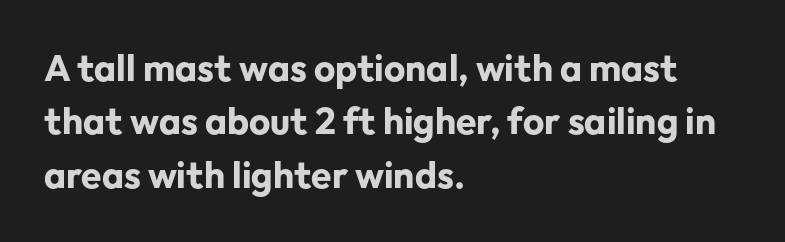
{"serif": "no", "italic": "no", "bold": "yes", "weight": "bold", "width": "normal", "stroke_contrast": "low", "x_height": "medium", "monospaced": "no", "underline": "no", "align": "left", "line_spacing": "normal", "line_spacing_ratio": 1.44, "letter_spacing": "normal", "letter_spacing_em": 0.0, "glyph_px": 37}
